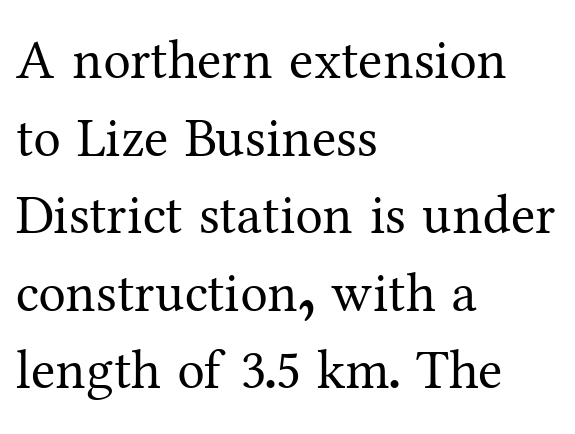
Every stem runs plumb, perpendicular to the baseline. Are there feet on the stems? There are — it's a serif. The rendering uses natural spacing where letterforms have individual widths. Each line starts at the same left margin while the right side varies.
